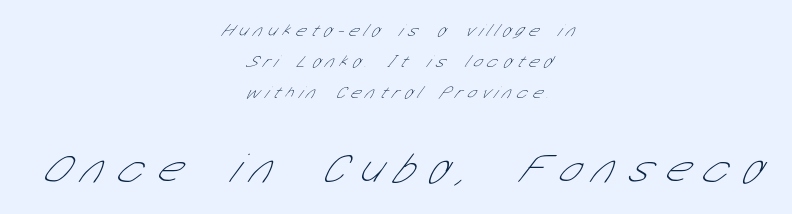
Q: Is the text bold? A: No.
Q: Is the typeface a serif or a sans-serif typeface? A: Sans-serif.
Q: Is the text underlined? A: No.
Q: How is the paragraph aligned? A: Centered.
Q: Is the spacing between letters normal or unusually wide? A: Unusually wide.
Q: Which block of text is set in a larger size, the first (top) or the second (bottom)? A: The second (bottom) one.
Q: Width (condensed, normal, or wide)? A: Condensed.
Q: Stroke contrast? A: Low.
Q: x-height? A: Medium.
Q: Monospaced? A: No.
